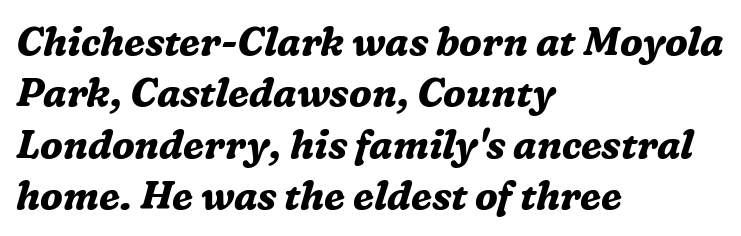
The passage shown is emphatically bold. A typesetter would call this zero additional tracking. Does the lettering tilt? It does — this is italic. A classic flush-left, rag-right setting is used for this passage.
